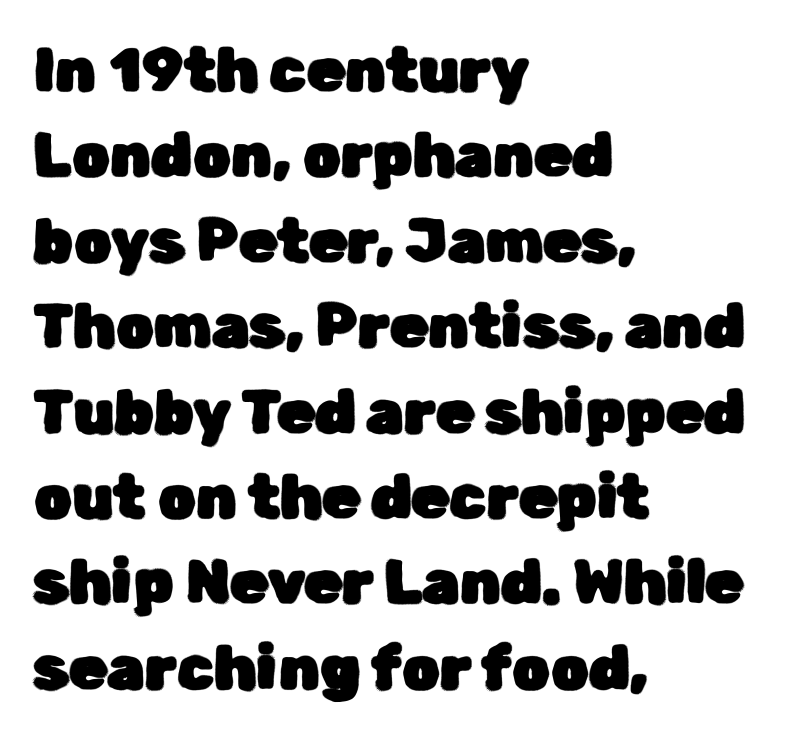
A typesetter would label this face a sans. These lines keep a tight, regular rhythm from letter to letter. Leading: standard. Spacing verdict: proportional, widths tailored to each character.
